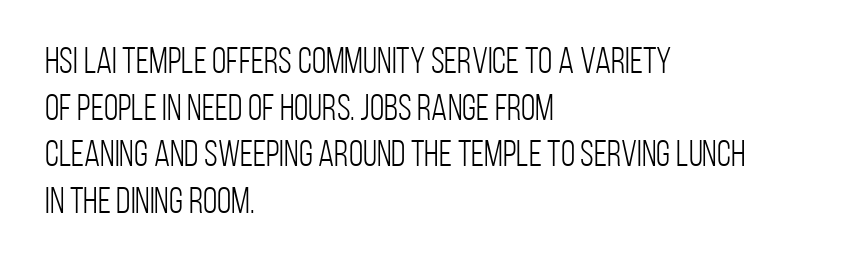
Q: Is the text bold? A: No.
Q: Is the text italic (slanted)? A: No, it is upright.
Q: Is the typeface a serif or a sans-serif typeface? A: Sans-serif.
Q: Is the text underlined? A: No.
Q: How is the paragraph aligned? A: Left-aligned.
Q: Is the spacing between letters normal or unusually wide? A: Normal.
Q: Is the spacing between lines tight, normal or loose? A: Normal.
Q: Width (condensed, normal, or wide)? A: Condensed.
Q: Stroke contrast? A: Low.
Q: x-height? A: Large.
Q: Monospaced? A: No.
